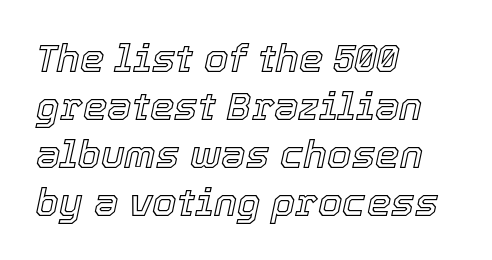
Q: Is the text italic (slanted)? A: Yes, it leans right by about 12 degrees.
Q: Is the text underlined? A: No.
Q: How is the paragraph aligned? A: Left-aligned.
Q: Is the spacing between letters normal or unusually wide? A: Normal.
Q: Width (condensed, normal, or wide)? A: Normal.
Q: x-height? A: Medium.
Q: Monospaced? A: No.
